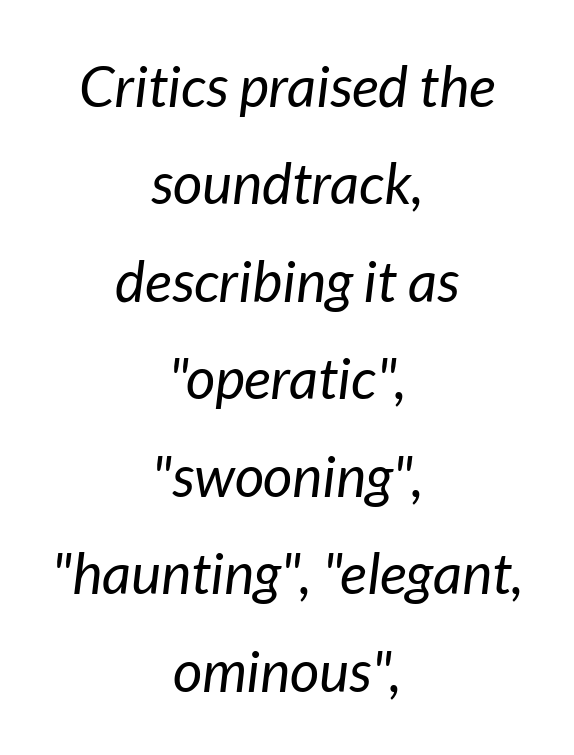
The image shows 57 px regular-weight type, italic (leaning right); set centered, line spacing 1.71x, normal letter spacing, not underlined; low stroke contrast and a medium x-height.
